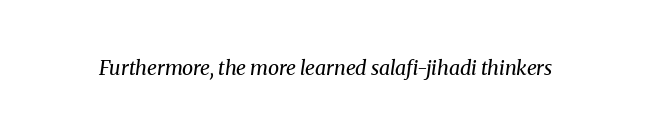
Q: Is the text bold? A: No.
Q: Is the text italic (slanted)? A: Yes, it leans right by about 8 degrees.
Q: Is the text underlined? A: No.
Q: Is the spacing between letters normal or unusually wide? A: Normal.
